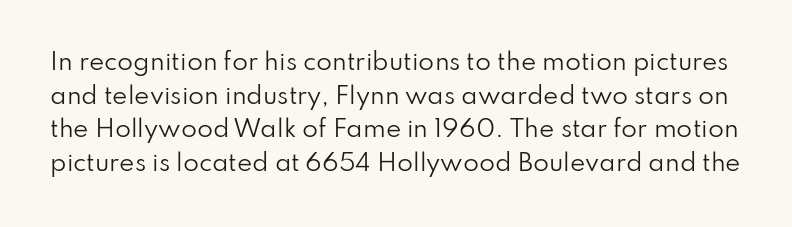
{"italic": "no", "bold": "no", "underline": "no", "line_spacing": "normal", "line_spacing_ratio": 1.46, "letter_spacing": "normal", "letter_spacing_em": 0.0, "glyph_px": 23}
